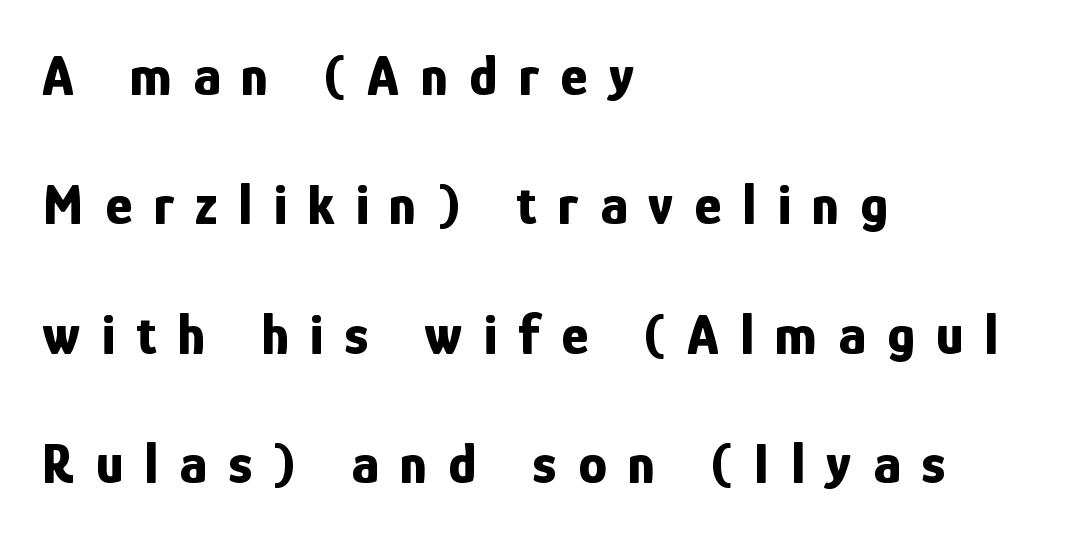
Is this a fixed-width face? No — the glyphs have proportional, varying widths. Posture: vertical. These lines stack with their left ends in a neat column. Does the leading feel generous? Absolutely, it's lavish. In terms of weight, the rendering is a true, heavy bold.
